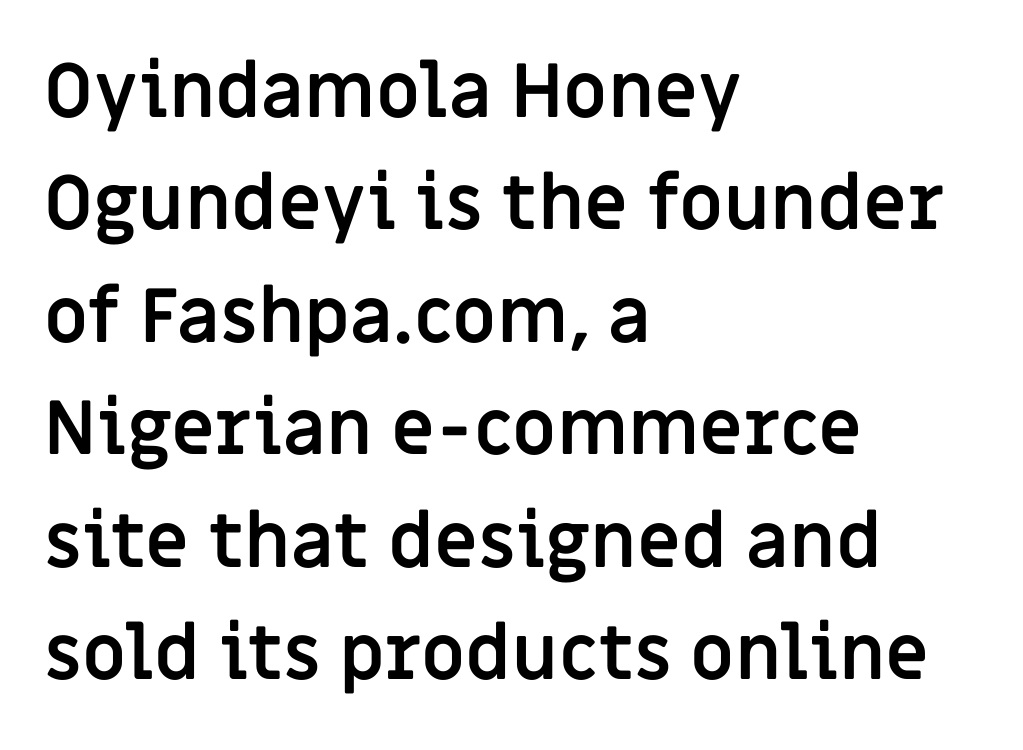
The lines sit at an ordinary, default distance from one another. The strip under each line holds only bare page. The letters advance in unequal steps, a hallmark of proportional type. Is the letter spacing exaggerated? No — it looks like the ordinary default. Short and long lines alike share a common starting point at left. Weight: bold.
